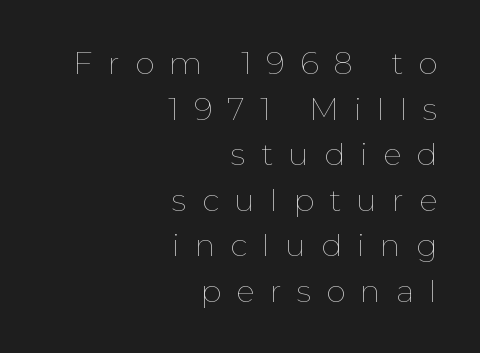
This is roman type, the default non-slanted kind. Casual observation: everything's shoved over to the right. Caption: face not bold, strokes unweighted. Horizontal bands of white between lines are of average thickness. Lines of text with bare space underneath. The passage shown is typed in a proportional face where columns would drift.
